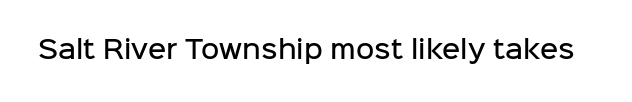
The image shows 25 px text type, upright; set normal letter spacing, not underlined.
